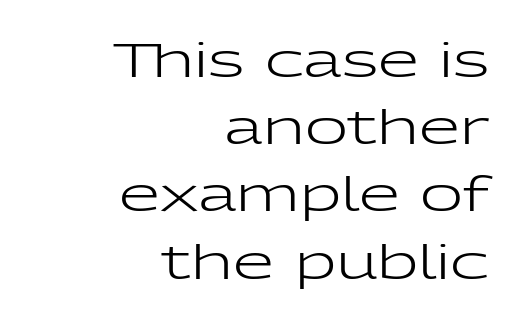
{"serif": "no", "italic": "no", "bold": "no", "weight": "regular", "width": "wide", "stroke_contrast": "low", "x_height": "medium", "monospaced": "no", "underline": "no", "align": "right", "line_spacing": "normal", "line_spacing_ratio": 1.43, "letter_spacing": "normal", "letter_spacing_em": 0.0, "glyph_px": 47}
